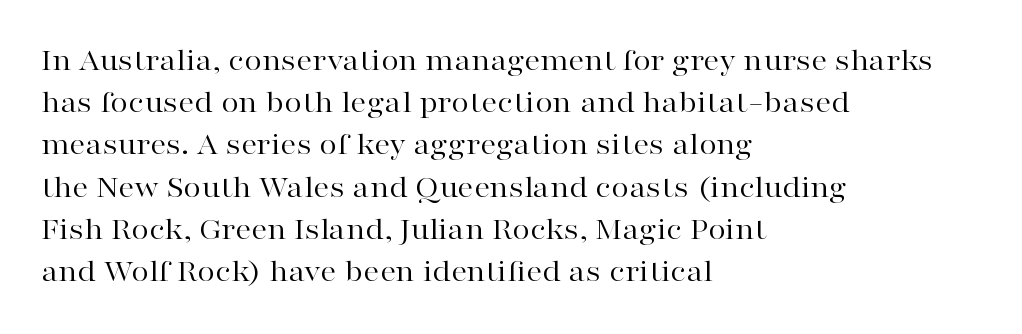
Notice how the passage keeps a crisp vertical edge on the left only. These lines sit exactly where default settings would place them. The passage shown is not underscored anywhere. Words appear dense and cohesive because spacing is normal. Stroke mass is kept to a normal reading level or below. Are there feet on the stems? There are — it's a serif.
